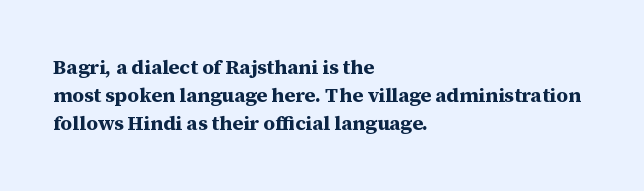
{"italic": "no", "bold": "yes", "underline": "no", "align": "left", "line_spacing": "normal", "line_spacing_ratio": 1.41, "letter_spacing": "normal", "letter_spacing_em": 0.0, "glyph_px": 20}
